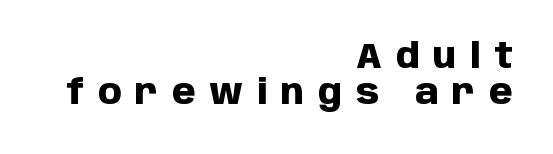
The image shows 34 px heavy sans-serif type, upright; set right-aligned, tight line spacing (1.07x), unusually wide letter spacing (+0.4 em), not underlined; low stroke contrast and a large x-height.
